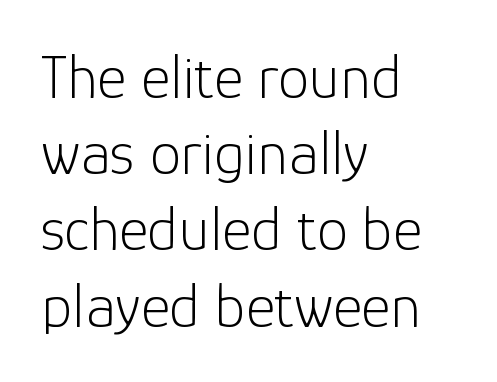
Q: Is the text bold? A: No.
Q: Is the text italic (slanted)? A: No, it is upright.
Q: Is the typeface a serif or a sans-serif typeface? A: Sans-serif.
Q: Is the text underlined? A: No.
Q: How is the paragraph aligned? A: Left-aligned.
Q: Is the spacing between letters normal or unusually wide? A: Normal.
Q: Width (condensed, normal, or wide)? A: Normal.
Q: Stroke contrast? A: Low.
Q: x-height? A: Medium.
Q: Monospaced? A: No.
